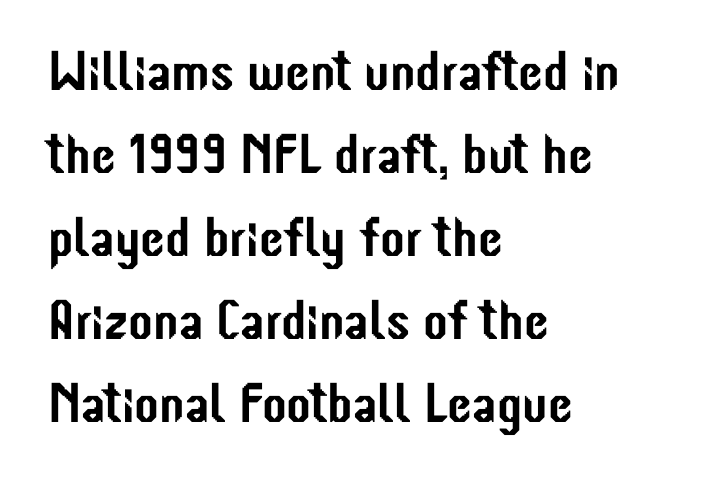
{"serif": "no", "italic": "no", "width": "condensed", "stroke_contrast": "low", "x_height": "medium", "monospaced": "no", "underline": "no", "align": "left", "line_spacing": "normal", "line_spacing_ratio": 1.48, "letter_spacing": "normal", "letter_spacing_em": 0.0, "glyph_px": 56}
